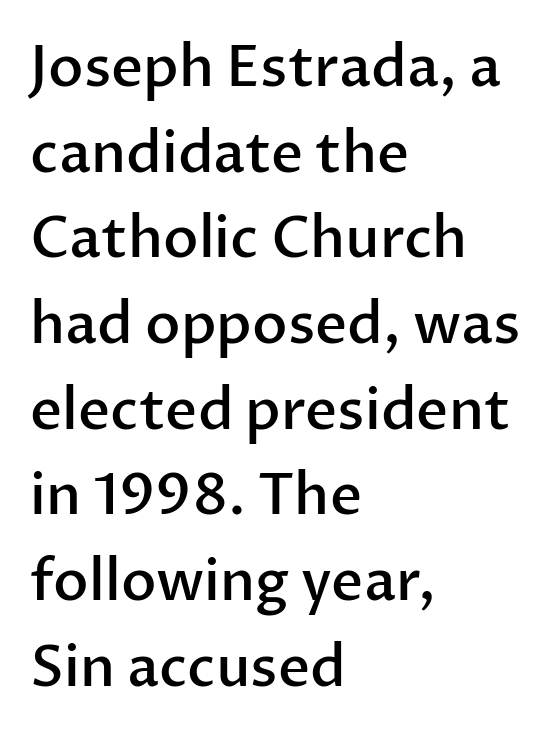
The image shows 56 px semibold sans-serif type, upright; set left-aligned, normal line spacing (1.53x), normal letter spacing, not underlined; low stroke contrast and a medium x-height.
